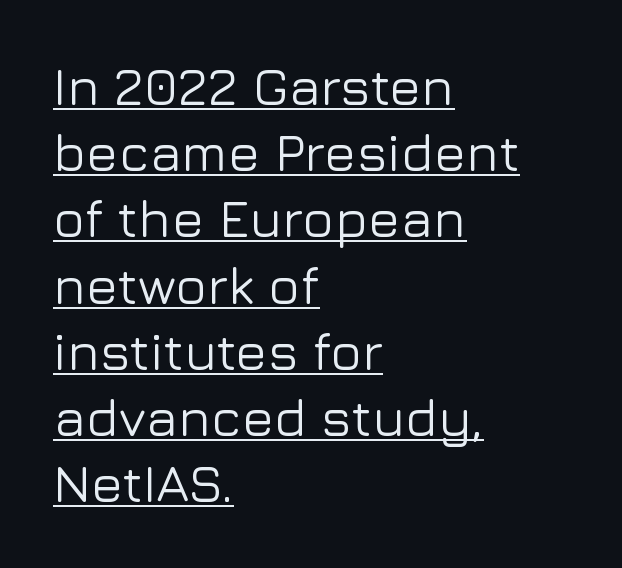
The image shows 53 px sans-serif type, upright; set left-aligned, normal line spacing (1.25x), normal letter spacing, underlined; low stroke contrast and a medium x-height.
